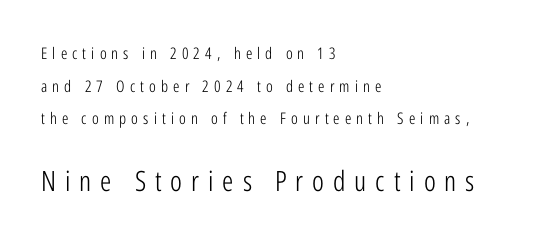
{"serif": "no", "italic": "no", "bold": "no", "weight": "light", "width": "condensed", "stroke_contrast": "low", "x_height": "medium", "monospaced": "no", "underline": "no", "align": "left", "line_spacing": "loose", "line_spacing_ratio": 2.04, "letter_spacing": "wide", "letter_spacing_em": 0.32, "larger_block": "second", "size_ratio": 1.75, "glyph_px": 28}
